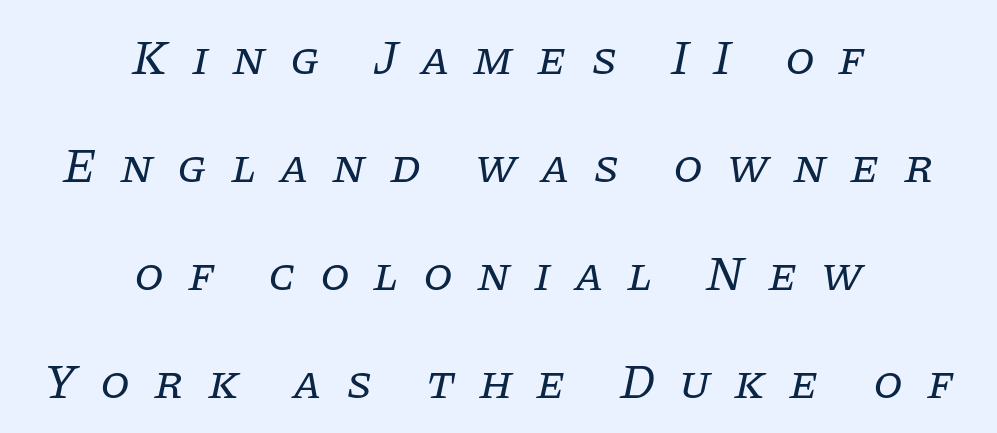
The image shows 48 px regular-weight serif type, italic (leaning right); set centered, loose line spacing (2.25x), unusually wide letter spacing (+0.49 em), not underlined; low stroke contrast and a large x-height.
